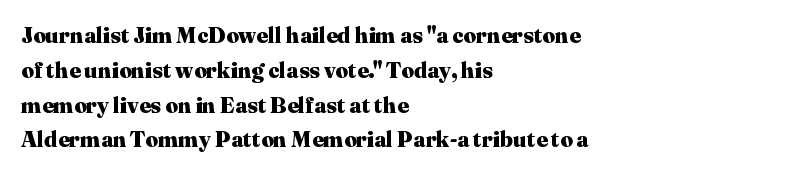
Q: Is the text bold? A: Yes.
Q: Is the text italic (slanted)? A: No, it is upright.
Q: Is the text underlined? A: No.
Q: How is the paragraph aligned? A: Left-aligned.
Q: Is the spacing between letters normal or unusually wide? A: Normal.
Q: Is the spacing between lines tight, normal or loose? A: Normal.
